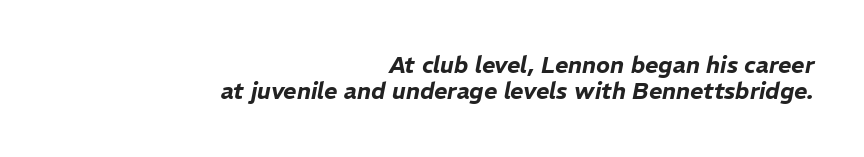
The image shows 23 px text type, italic (leaning right); set right-aligned, tight line spacing (1.14x), normal letter spacing, not underlined.
